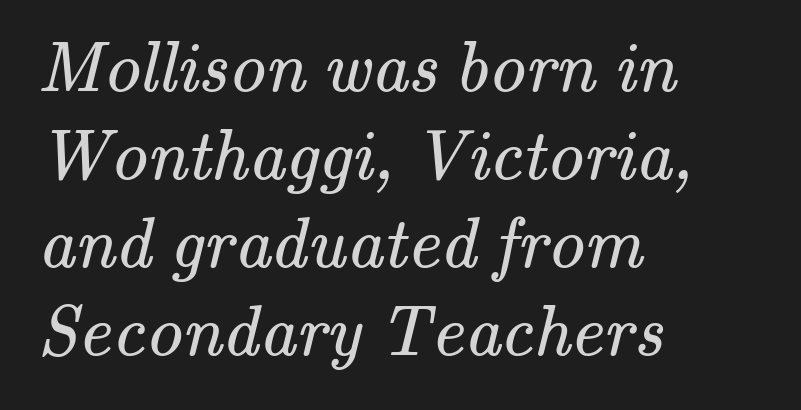
Q: Is the text bold? A: No.
Q: Is the typeface a serif or a sans-serif typeface? A: Serif.
Q: Is the text underlined? A: No.
Q: How is the paragraph aligned? A: Left-aligned.
Q: Is the spacing between letters normal or unusually wide? A: Normal.
Q: Width (condensed, normal, or wide)? A: Normal.
Q: Stroke contrast? A: Medium.
Q: x-height? A: Small.
Q: Monospaced? A: No.
